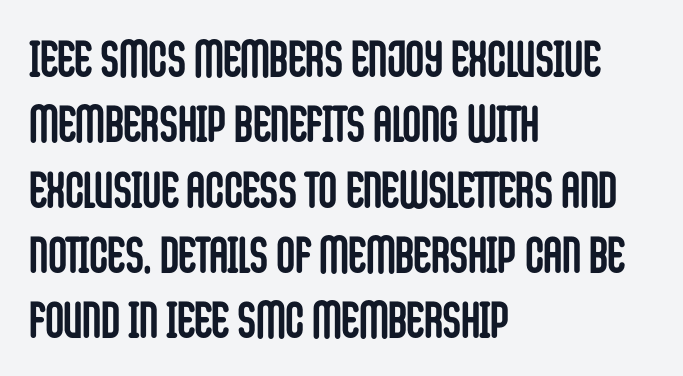
{"serif": "no", "italic": "no", "bold": "yes", "weight": "semibold", "width": "condensed", "stroke_contrast": "low", "x_height": "large", "monospaced": "no", "underline": "no", "align": "left", "line_spacing": "normal", "line_spacing_ratio": 1.28, "letter_spacing": "normal", "letter_spacing_em": 0.0, "glyph_px": 51}
